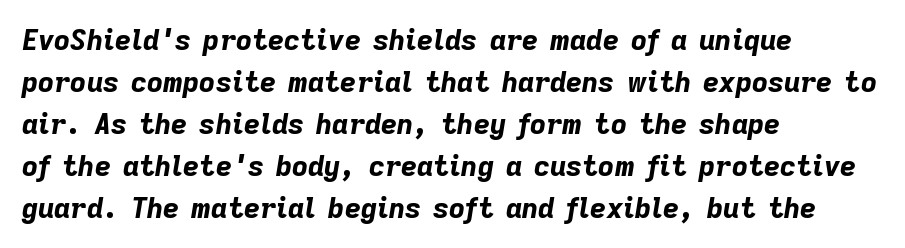
Plain, unruled lines of type. Notice how descenders clear the ascenders below comfortably — that's standard leading. The passage shown is typed in a proportional face where columns would drift. The text carries the slant typical of an italic or oblique font. There is no visible air inserted between adjacent glyphs.
